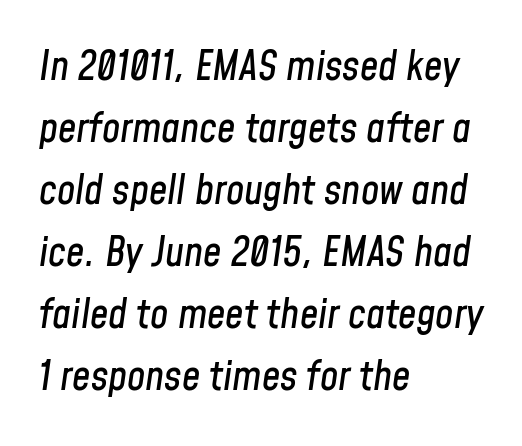
Baseline-to-baseline distance is the conventional proportion of letter height. The face used here has a pronounced slope to its letters. Standard letterfit; no display-style spreading of the glyphs. The string is rendered with underlining switched off. The rendering uses natural spacing where letterforms have individual widths.
